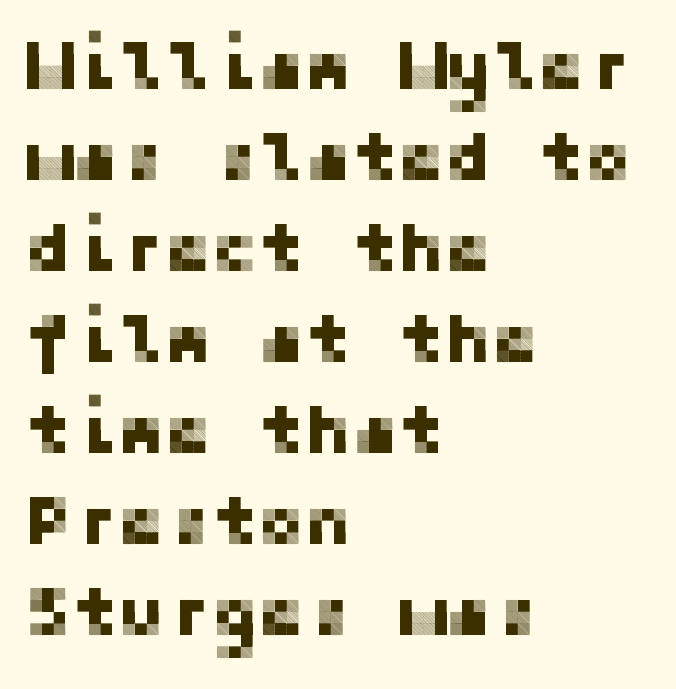
The image shows 70 px sans-serif type, upright; set left-aligned, normal line spacing (1.3x), normal letter spacing, not underlined; low stroke contrast and a medium x-height.
